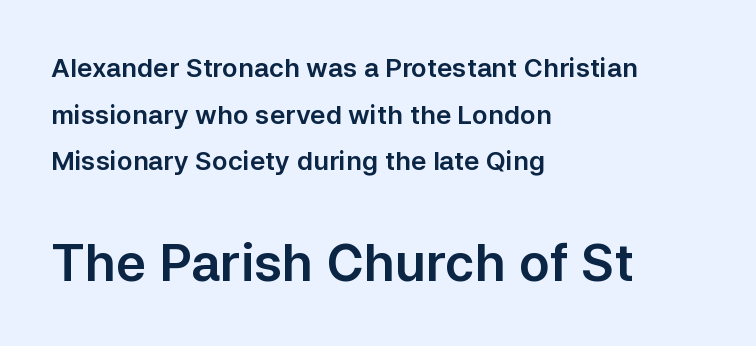
The image shows 51 px sans-serif type, upright; set left-aligned, line spacing 1.79x, normal letter spacing, not underlined; the second (bottom) block is 1.96x larger; low stroke contrast and a medium x-height.
